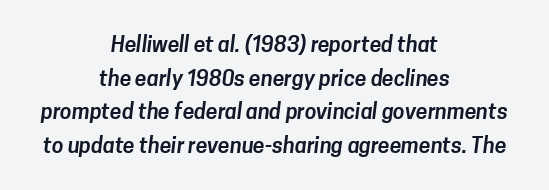
Visually the block forms a symmetrical silhouette, jagged on both flanks. The string is rendered with underlining switched off. Does extra space separate the letters? No, they use regular spacing. Line spacing here is normal.
